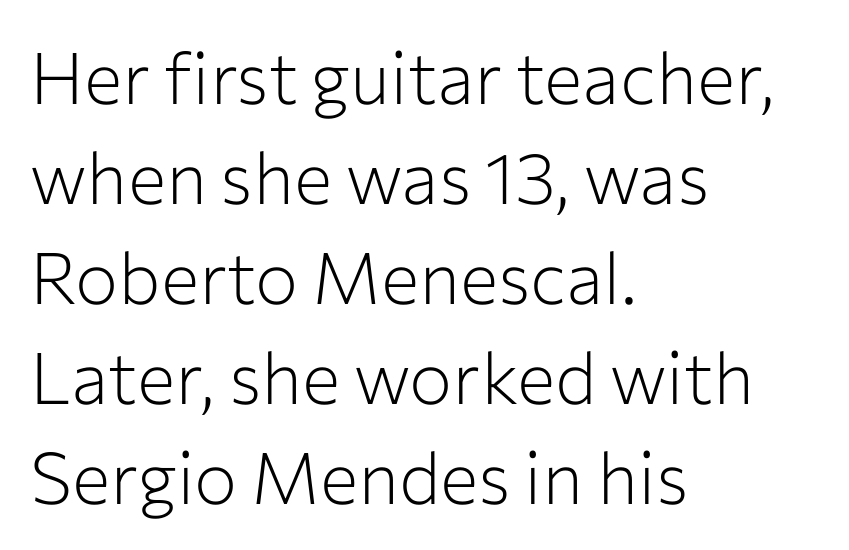
Q: Is the text bold? A: No.
Q: Is the text italic (slanted)? A: No, it is upright.
Q: Is the typeface a serif or a sans-serif typeface? A: Sans-serif.
Q: Is the text underlined? A: No.
Q: How is the paragraph aligned? A: Left-aligned.
Q: Is the spacing between letters normal or unusually wide? A: Normal.
Q: Is the spacing between lines tight, normal or loose? A: Normal.
Q: Width (condensed, normal, or wide)? A: Normal.
Q: Stroke contrast? A: Low.
Q: x-height? A: Medium.
Q: Monospaced? A: No.
